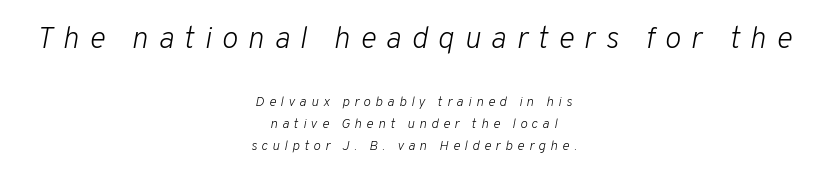
{"italic": "yes", "lean": "right", "slant_degrees": 10, "bold": "no", "weight": "light", "width": "normal", "stroke_contrast": "low", "x_height": "medium", "monospaced": "no", "underline": "no", "align": "center", "line_spacing": "normal", "line_spacing_ratio": 1.56, "letter_spacing": "wide", "letter_spacing_em": 0.32, "larger_block": "first", "size_ratio": 2.21, "glyph_px": 31}
